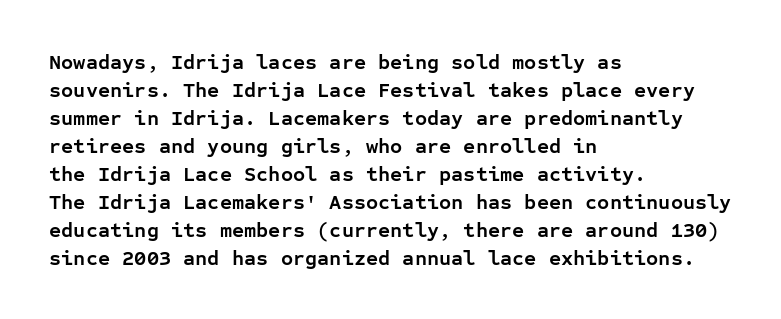
The image shows 21 px bold type, upright; set left-aligned, normal line spacing (1.33x), normal letter spacing, not underlined.
